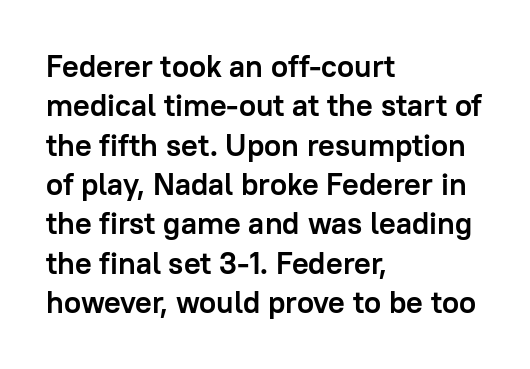
The image shows 31 px semibold sans-serif type, upright; set left-aligned, normal line spacing (1.27x), normal letter spacing, not underlined; low stroke contrast and a medium x-height.
